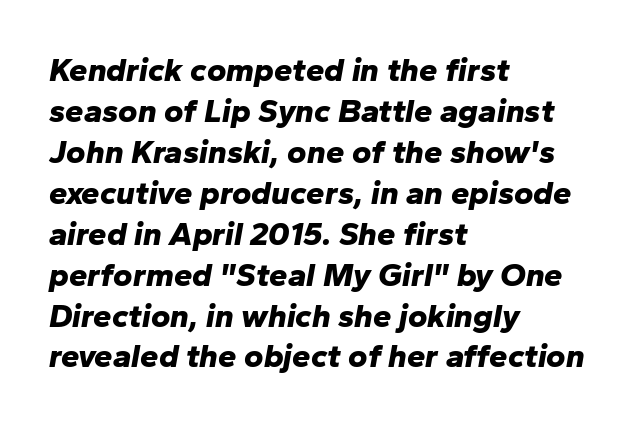
Q: Is the text bold? A: Yes.
Q: Is the text italic (slanted)? A: Yes, it leans right by about 10 degrees.
Q: Is the text underlined? A: No.
Q: How is the paragraph aligned? A: Left-aligned.
Q: Is the spacing between letters normal or unusually wide? A: Normal.
Q: Width (condensed, normal, or wide)? A: Normal.
Q: Stroke contrast? A: Low.
Q: x-height? A: Medium.
Q: Monospaced? A: No.
